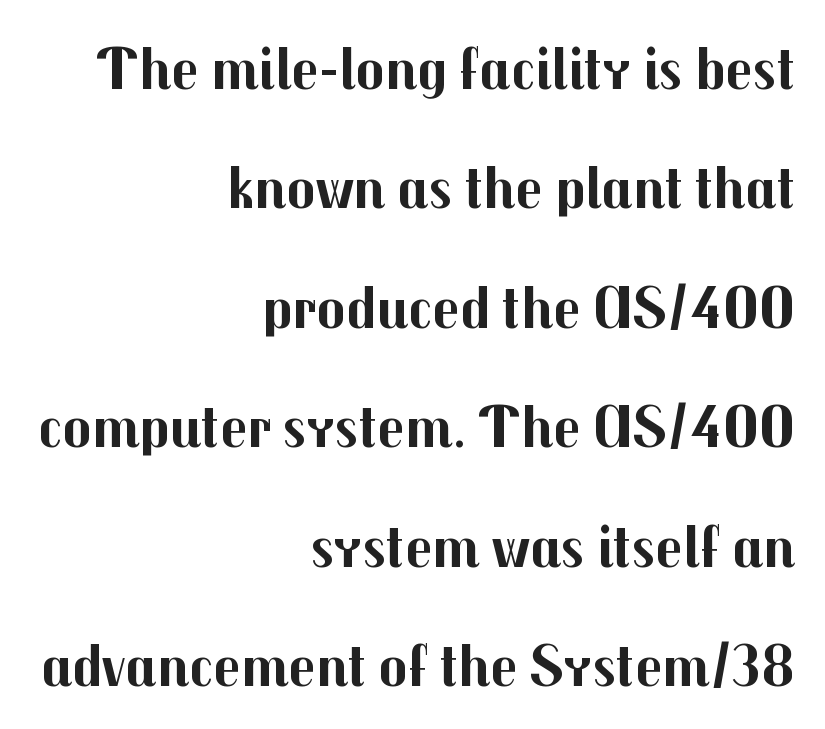
What kind of face is this? One without serifs — a sans. Letter spacing: default. Character widths vary here, with narrow letters taking less room than wide ones. A student would call this right alignment; a typographer would say flush right, rag left.
